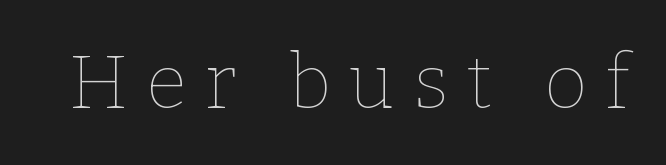
Q: Is the text bold? A: No.
Q: Is the text italic (slanted)? A: No, it is upright.
Q: Is the text underlined? A: No.
Q: Is the spacing between letters normal or unusually wide? A: Unusually wide.
Q: Width (condensed, normal, or wide)? A: Normal.
Q: Stroke contrast? A: Low.
Q: x-height? A: Medium.
Q: Monospaced? A: No.
